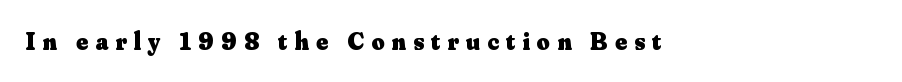
Upright lettering throughout. This sample is left-justified, so line endings fall wherever the words run out. The letterforms stand isolated, each surrounded by extra space. Notice how thick the strokes are: this is what a full bold looks like. Decoration check: the copy has no underline.
